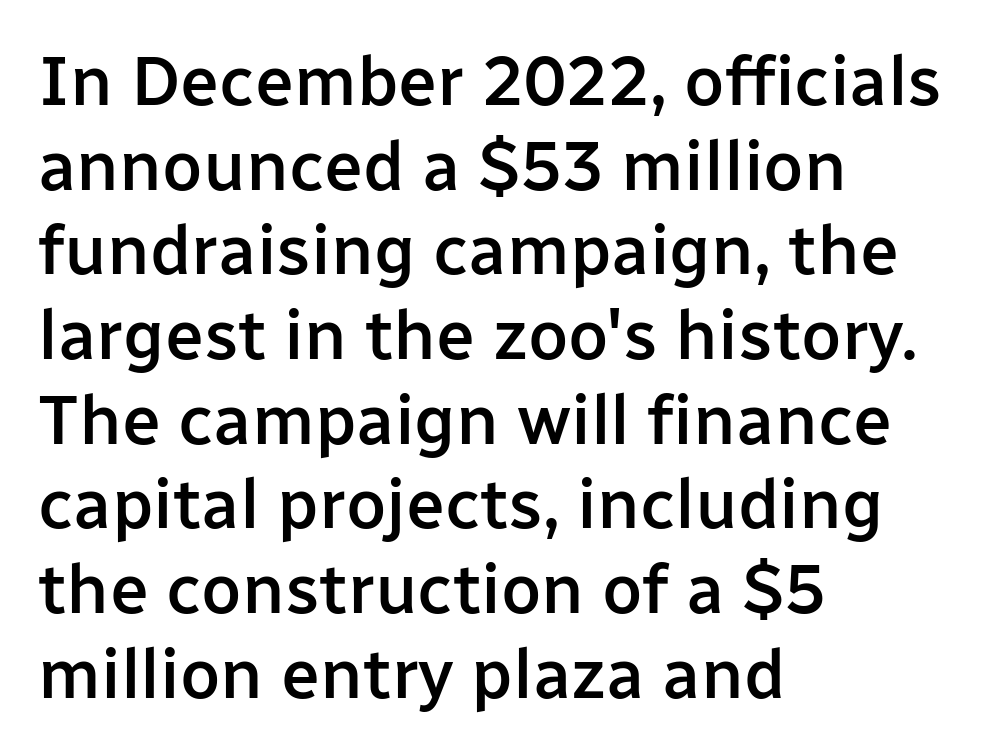
Q: Is the text bold? A: Semi-bold.
Q: Is the text italic (slanted)? A: No, it is upright.
Q: Is the typeface a serif or a sans-serif typeface? A: Sans-serif.
Q: Is the text underlined? A: No.
Q: How is the paragraph aligned? A: Left-aligned.
Q: Is the spacing between letters normal or unusually wide? A: Normal.
Q: Width (condensed, normal, or wide)? A: Normal.
Q: Stroke contrast? A: Low.
Q: x-height? A: Medium.
Q: Monospaced? A: No.
